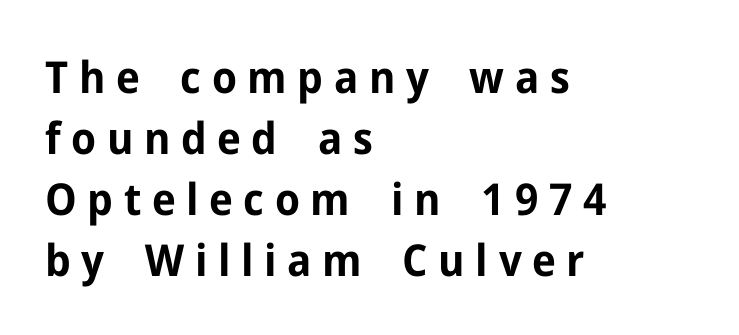
{"serif": "no", "italic": "no", "bold": "yes", "weight": "bold", "width": "normal", "stroke_contrast": "low", "x_height": "medium", "monospaced": "no", "underline": "no", "align": "left", "line_spacing": "normal", "line_spacing_ratio": 1.39, "letter_spacing": "wide", "letter_spacing_em": 0.24, "glyph_px": 44}
